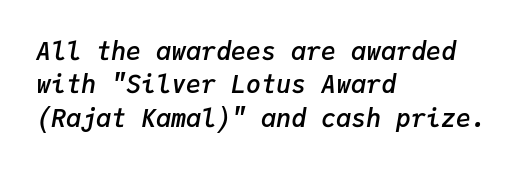
The letterforms sit shoulder to shoulder at normal distance. The glyphs have the mass of a demibold cut, below bold. These lines stack with their left ends in a neat column. Quick note: interline space is typical. The font's italic variant was chosen for this text. Any mark beneath the type? The region is blank.
